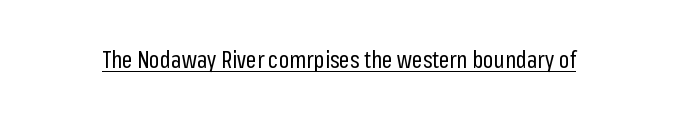
{"italic": "no", "bold": "no", "underline": "yes", "letter_spacing": "normal", "letter_spacing_em": 0.0, "glyph_px": 23}
